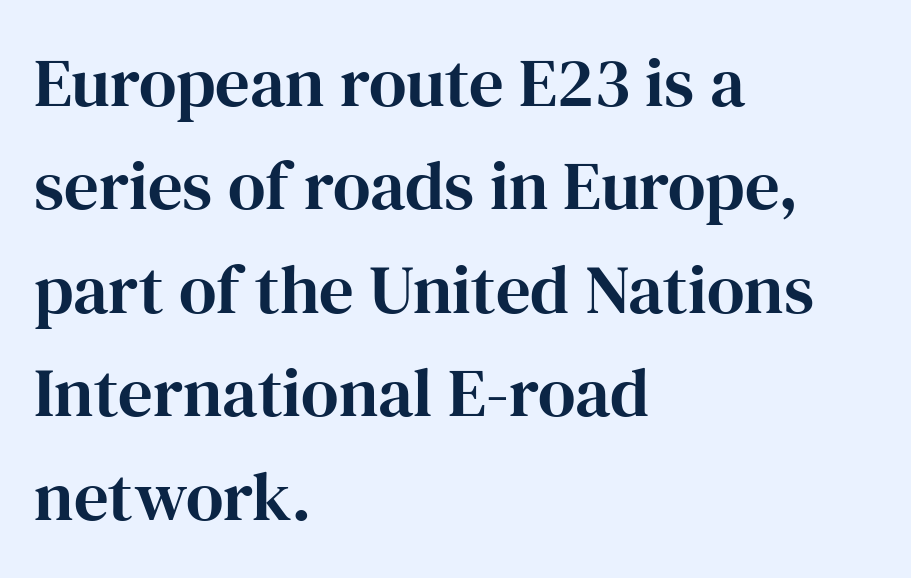
{"serif": "yes", "italic": "no", "width": "normal", "stroke_contrast": "high", "x_height": "medium", "monospaced": "no", "underline": "no", "align": "left", "line_spacing": "normal", "line_spacing_ratio": 1.5, "letter_spacing": "normal", "letter_spacing_em": 0.0, "glyph_px": 69}
